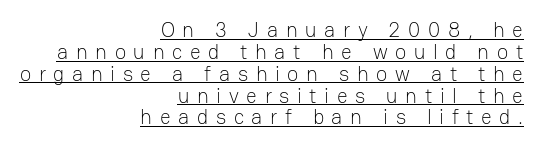
Q: Is the text bold? A: No.
Q: Is the text italic (slanted)? A: No, it is upright.
Q: Is the text underlined? A: Yes.
Q: How is the paragraph aligned? A: Right-aligned.
Q: Is the spacing between letters normal or unusually wide? A: Unusually wide.
Q: Is the spacing between lines tight, normal or loose? A: Tight.
